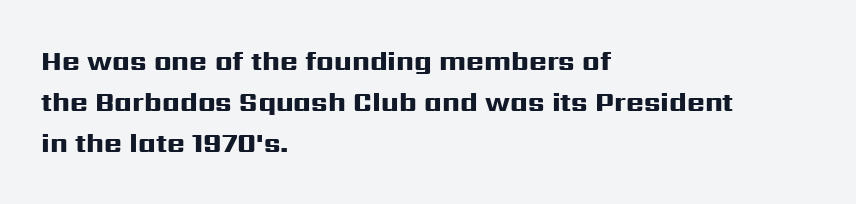
Q: Is the text bold? A: Yes.
Q: Is the text italic (slanted)? A: No, it is upright.
Q: Is the text underlined? A: No.
Q: How is the paragraph aligned? A: Left-aligned.
Q: Is the spacing between letters normal or unusually wide? A: Normal.
Q: Is the spacing between lines tight, normal or loose? A: Normal.
